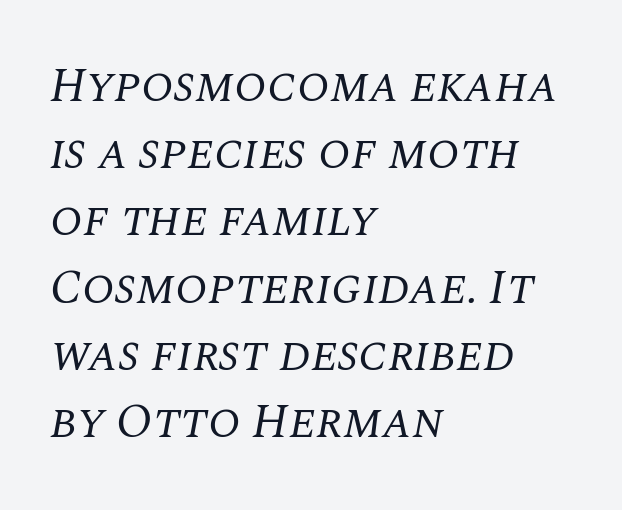
{"serif": "yes", "italic": "yes", "lean": "right", "slant_degrees": 10, "bold": "no", "weight": "regular", "width": "normal", "stroke_contrast": "medium", "x_height": "large", "monospaced": "no", "underline": "no", "align": "left", "line_spacing": "normal", "line_spacing_ratio": 1.4, "letter_spacing": "normal", "letter_spacing_em": 0.0, "glyph_px": 48}
